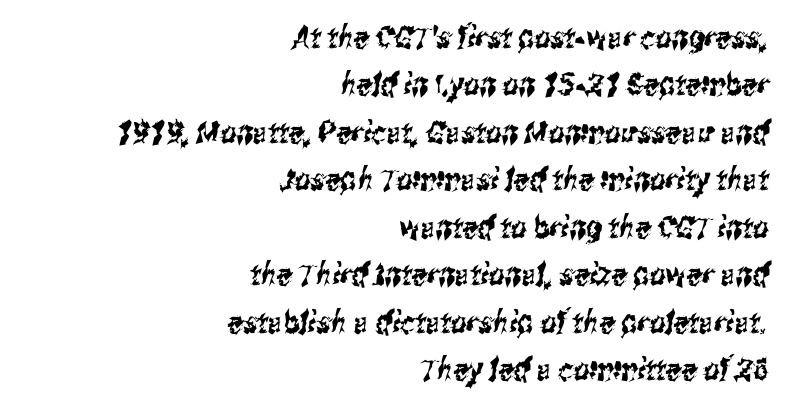
Q: Is the typeface a serif or a sans-serif typeface? A: Sans-serif.
Q: Is the text underlined? A: No.
Q: How is the paragraph aligned? A: Right-aligned.
Q: Is the spacing between letters normal or unusually wide? A: Normal.
Q: Is the spacing between lines tight, normal or loose? A: Normal.
Q: Width (condensed, normal, or wide)? A: Condensed.
Q: Stroke contrast? A: Medium.
Q: x-height? A: Medium.
Q: Monospaced? A: No.
